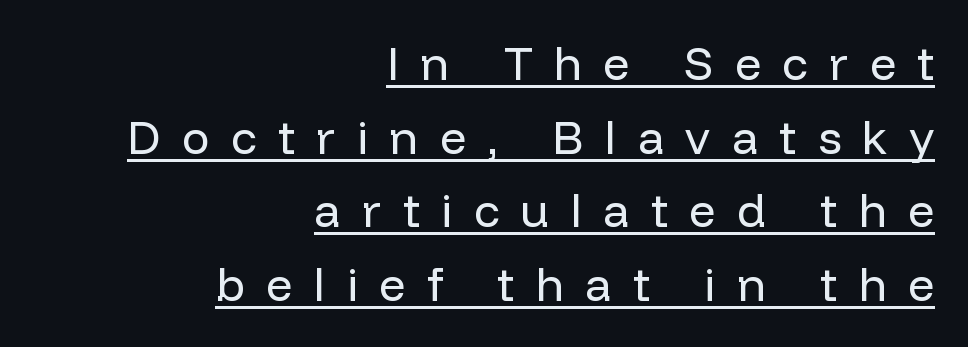
{"serif": "no", "italic": "no", "bold": "no", "weight": "regular", "width": "normal", "stroke_contrast": "low", "x_height": "medium", "monospaced": "no", "underline": "yes", "align": "right", "line_spacing": "normal", "line_spacing_ratio": 1.6, "letter_spacing": "wide", "letter_spacing_em": 0.47, "glyph_px": 46}
